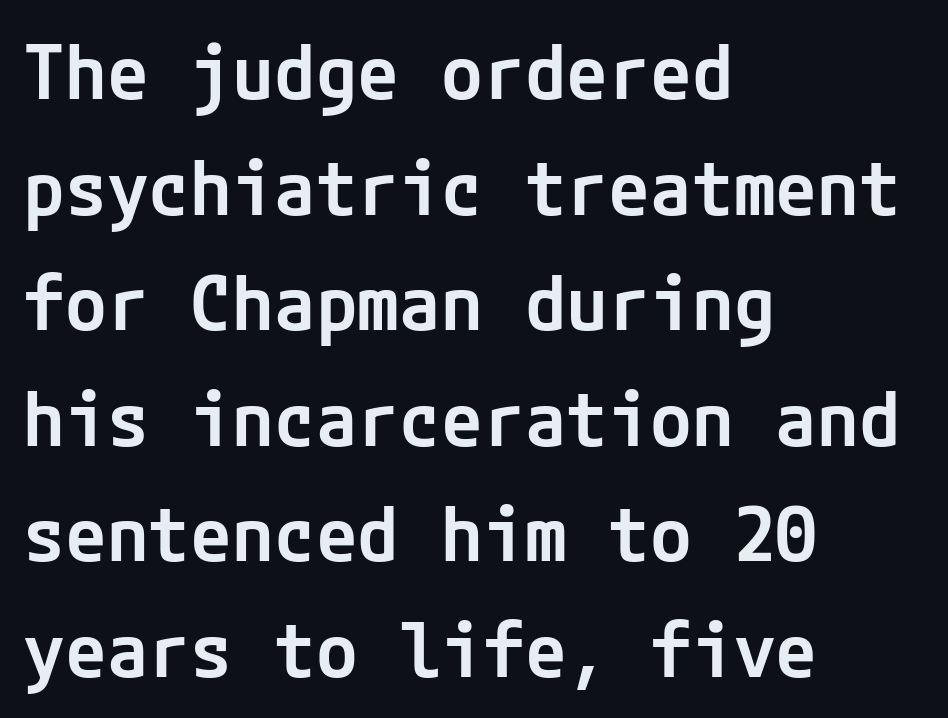
Q: Is the text bold? A: Semi-bold.
Q: Is the text italic (slanted)? A: No, it is upright.
Q: Is the typeface a serif or a sans-serif typeface? A: Sans-serif.
Q: Is the text underlined? A: No.
Q: How is the paragraph aligned? A: Left-aligned.
Q: Is the spacing between letters normal or unusually wide? A: Normal.
Q: Is the spacing between lines tight, normal or loose? A: Normal.
Q: Width (condensed, normal, or wide)? A: Normal.
Q: Stroke contrast? A: Low.
Q: x-height? A: Medium.
